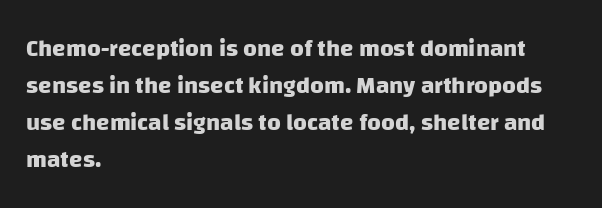
The image shows 24 px bold type; set left-aligned, normal line spacing (1.54x), normal letter spacing, not underlined.
